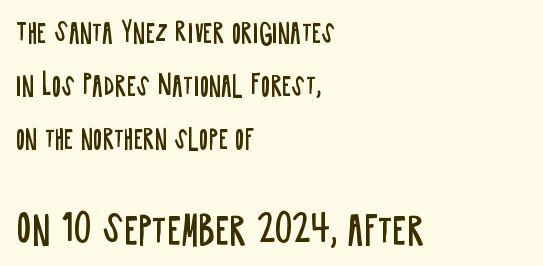
Q: Is the text bold? A: No.
Q: Is the text italic (slanted)? A: No, it is upright.
Q: Is the typeface a serif or a sans-serif typeface? A: Sans-serif.
Q: Is the text underlined? A: No.
Q: How is the paragraph aligned? A: Left-aligned.
Q: Is the spacing between letters normal or unusually wide? A: Normal.
Q: Is the spacing between lines tight, normal or loose? A: Loose.
Q: Which block of text is set in a larger size, the first (top) or the second (bottom)? A: The second (bottom) one.
Q: Width (condensed, normal, or wide)? A: Condensed.
Q: Stroke contrast? A: Low.
Q: x-height? A: Large.
Q: Monospaced? A: No.
